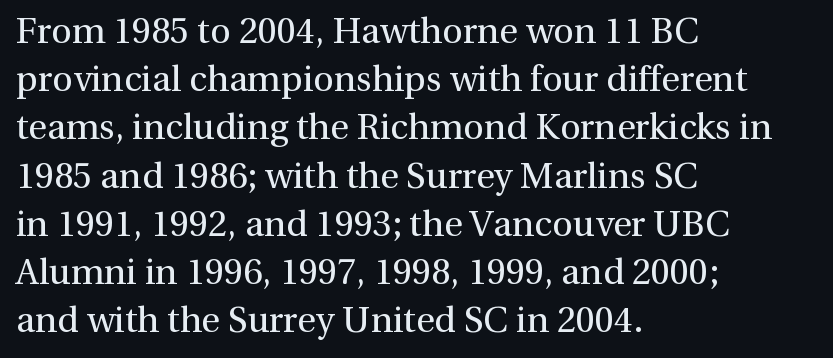
Q: Is the text bold? A: No.
Q: Is the text italic (slanted)? A: No, it is upright.
Q: Is the typeface a serif or a sans-serif typeface? A: Serif.
Q: Is the text underlined? A: No.
Q: How is the paragraph aligned? A: Left-aligned.
Q: Is the spacing between letters normal or unusually wide? A: Normal.
Q: Is the spacing between lines tight, normal or loose? A: Normal.
Q: Width (condensed, normal, or wide)? A: Normal.
Q: x-height? A: Medium.
Q: Monospaced? A: No.
